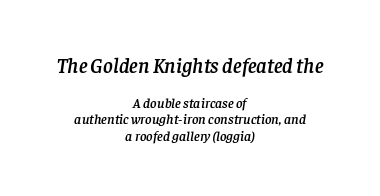
There's an unmistakable incline to the writing here. Any mark beneath the type? The region is blank. Typesetter's note — upper block bumped up in size, lower block left smaller. This rendering leaves character spacing at its baseline value. If you folded the block vertically in half, each line would mirror itself in length.
